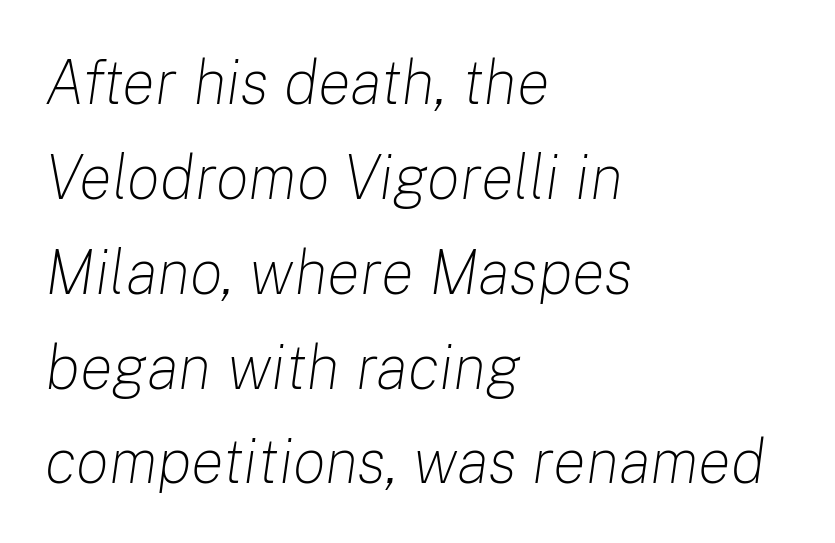
You could not count columns in this text — the font is proportionally spaced. The typography opts for an oblique posture over an upright one. The foot of each line stays bare and open. The characters are drawn with everyday or finer stroke widths.
